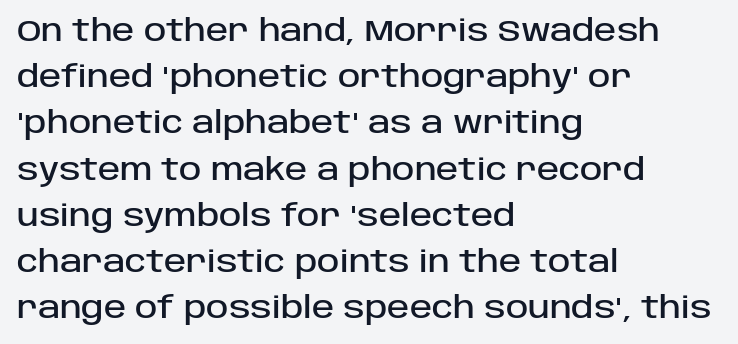
{"serif": "no", "italic": "no", "width": "normal", "stroke_contrast": "low", "x_height": "large", "monospaced": "no", "underline": "no", "align": "left", "line_spacing": "normal", "line_spacing_ratio": 1.54, "letter_spacing": "normal", "letter_spacing_em": 0.0, "glyph_px": 30}
